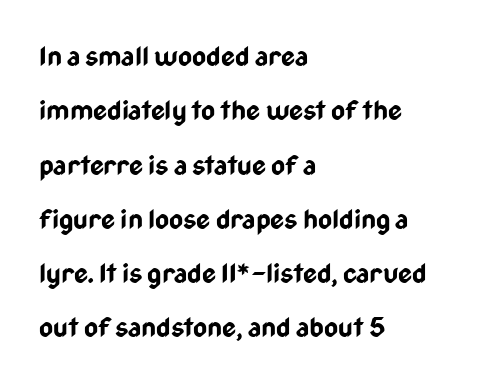
The image shows 27 px bold type, upright; set left-aligned, loose line spacing (2.01x), normal letter spacing, not underlined.
